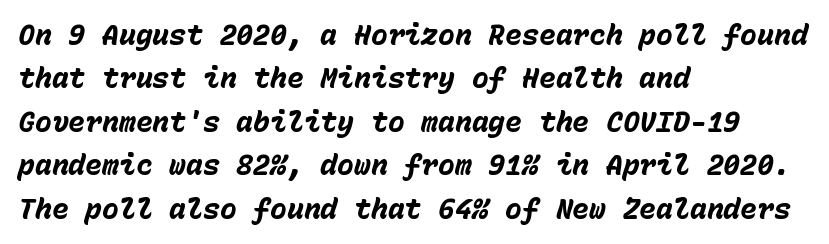
The image shows 28 px heavy type, italic (leaning right), monospaced; set left-aligned, normal line spacing (1.55x), normal letter spacing, not underlined; low stroke contrast and a medium x-height.
